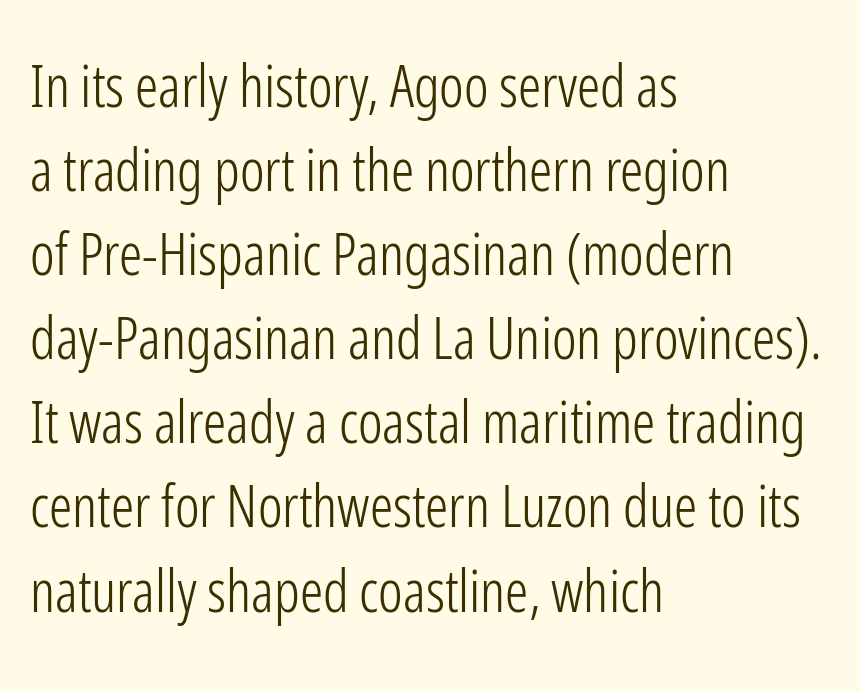
Note the varied advance widths — an 'i' is clearly narrower than an 'm'. Check the space under the baseline: it is left empty. The ragged edge is on the right, which tells us the setting is flush left. No italicization has been applied; the sample stays upright. Spacing between characters is what you'd get straight out of the box. Nope, no serifs anywhere on these letters.
